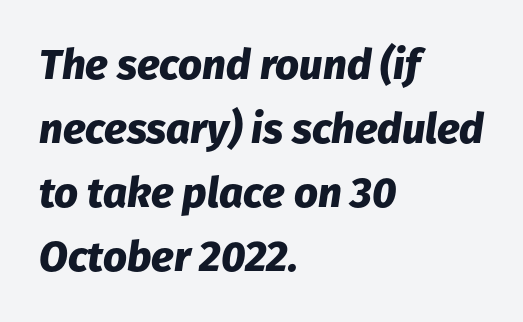
{"italic": "yes", "lean": "right", "slant_degrees": 8, "bold": "yes", "weight": "heavy", "width": "normal", "stroke_contrast": "low", "x_height": "medium", "monospaced": "no", "underline": "no", "align": "left", "line_spacing": "normal", "line_spacing_ratio": 1.52, "letter_spacing": "normal", "letter_spacing_em": 0.0, "glyph_px": 42}
